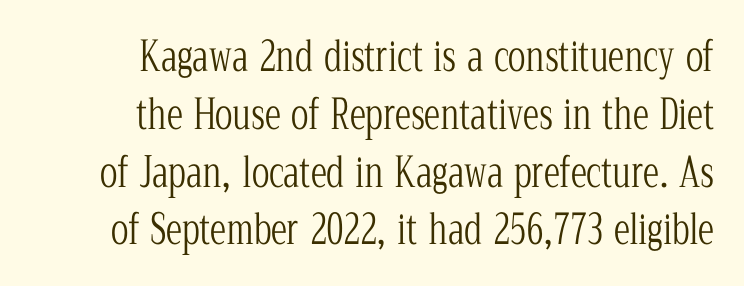
Underline: absent. Horizontal bands of white between lines are of average thickness. The passage shown is typed in a proportional face where columns would drift. The glyphs in this specimen are seriffed. Notice how the passage keeps a crisp vertical edge on the right only. No italicization has been applied; the sample stays upright.
